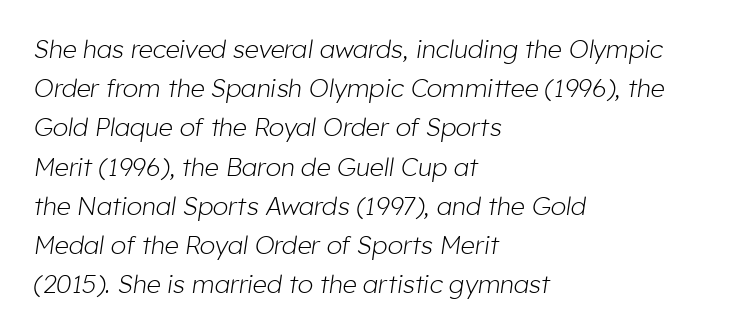
Reading down the column, the eye jumps a familiar distance to each next line. The cut favours lightness, reaching ordinary text weight at its darkest. Characters are canted at an angle relative to the baseline's perpendicular. This rendering uses left alignment, leaving the right contour irregular. The line texture is even and compact thanks to regular tracking. The foot of each line stays bare and open.
